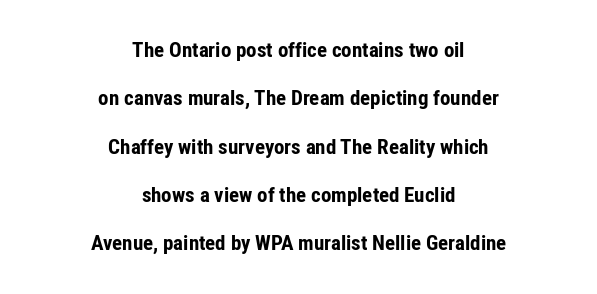
The image shows 21 px bold type, upright; set centered, loose line spacing (2.3x), normal letter spacing, not underlined.
